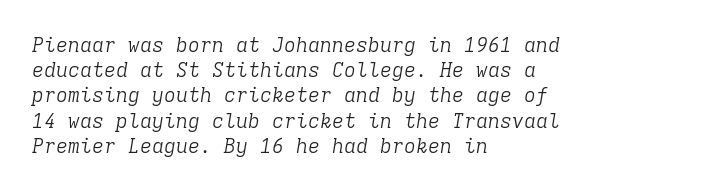
There's an unmistakable incline to the writing here. Leading: standard. Vertical stems look standard width or narrower in stroke. This sample uses plain, unmodified letter spacing.
